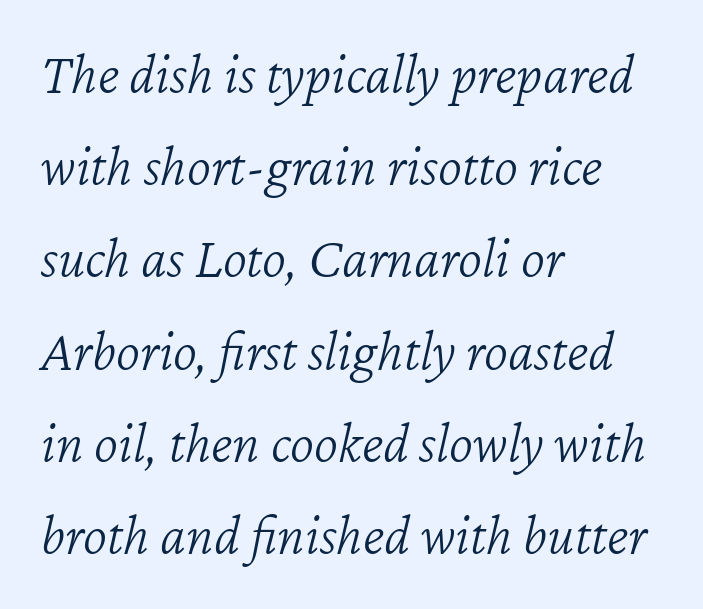
One-word summary of the alignment: left. The zone under the glyphs is completely vacant. Vertically, the passage feels balanced, rows spaced as you'd expect. Character widths vary here, with narrow letters taking less room than wide ones. The tracking reads as untouched default to a designer's eye. This is oblique type, the kind used for emphasis or titles.
